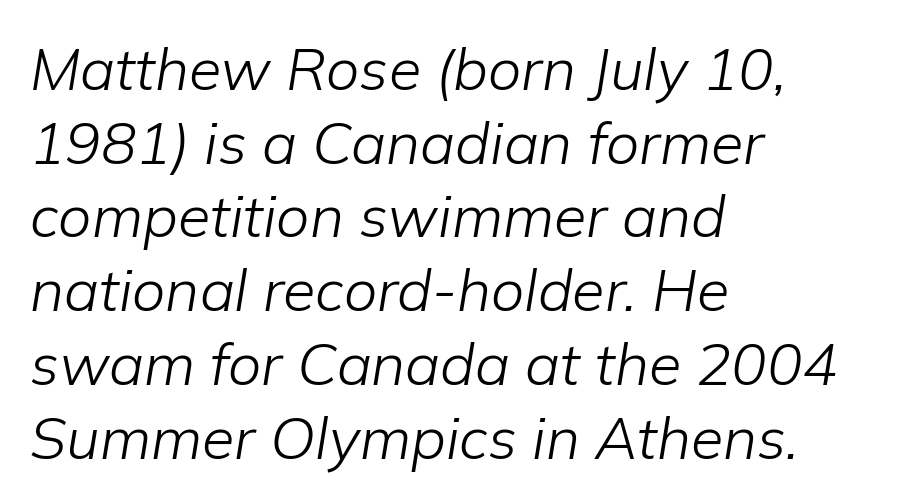
Q: Is the text bold? A: No.
Q: Is the text italic (slanted)? A: Yes, it leans right by about 9 degrees.
Q: Is the text underlined? A: No.
Q: How is the paragraph aligned? A: Left-aligned.
Q: Is the spacing between letters normal or unusually wide? A: Normal.
Q: Is the spacing between lines tight, normal or loose? A: Normal.
Q: Width (condensed, normal, or wide)? A: Normal.
Q: Stroke contrast? A: Low.
Q: x-height? A: Medium.
Q: Monospaced? A: No.
